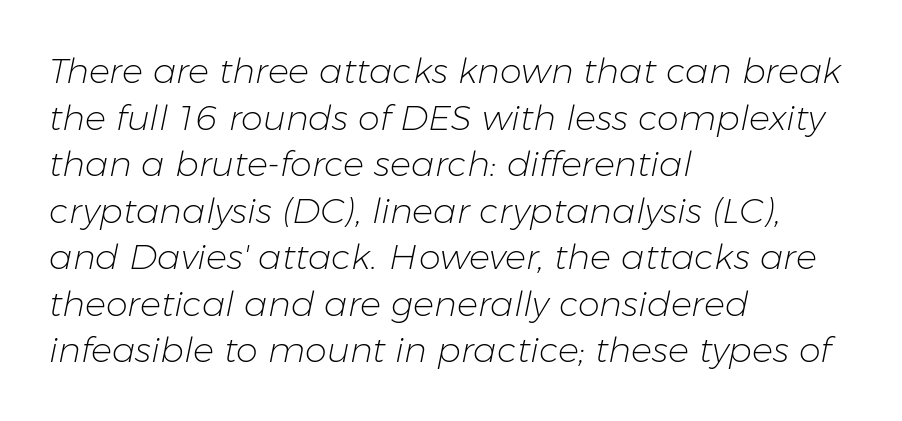
{"italic": "yes", "lean": "right", "slant_degrees": 11, "bold": "no", "weight": "light", "width": "normal", "stroke_contrast": "low", "x_height": "medium", "monospaced": "no", "underline": "no", "align": "left", "line_spacing": "normal", "line_spacing_ratio": 1.33, "letter_spacing": "normal", "letter_spacing_em": 0.0, "glyph_px": 35}
